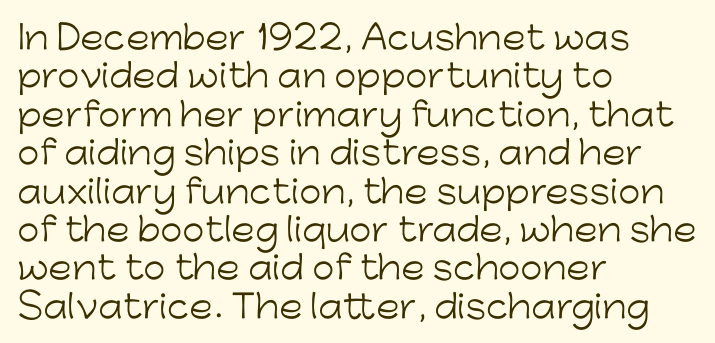
The image shows 32 px light sans-serif type, upright; set left-aligned, line spacing 1.2x, normal letter spacing, not underlined; low stroke contrast and a medium x-height.
